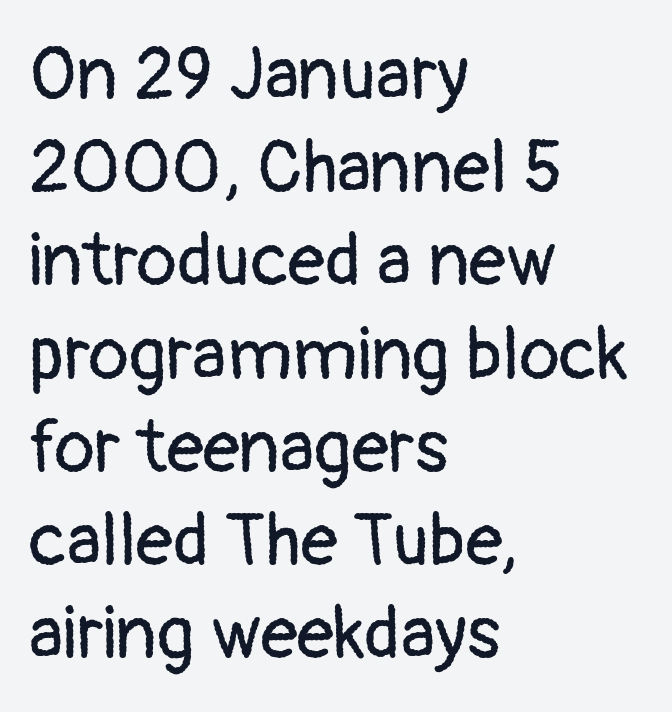
Caption: multi-line text, flush left, ragged right. The designer left line spacing at the default. What kind of face is this? One without serifs — a sans. Each letter keeps its own natural width here, so spacing adapts to shape.
